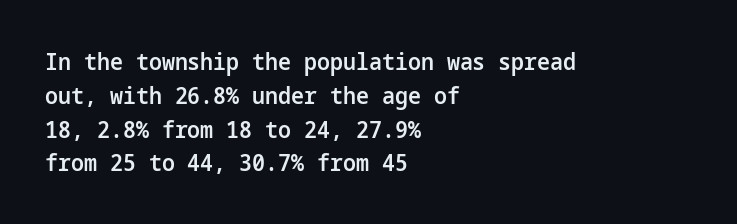
The image shows 23 px text type, upright; set left-aligned, normal line spacing (1.47x), normal letter spacing, not underlined.
